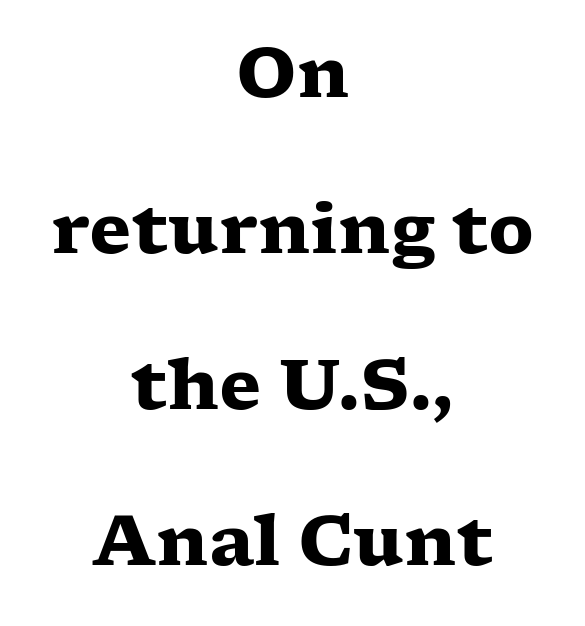
{"serif": "yes", "italic": "no", "bold": "yes", "weight": "heavy", "width": "wide", "stroke_contrast": "low", "x_height": "medium", "monospaced": "no", "underline": "no", "align": "center", "line_spacing": "loose", "line_spacing_ratio": 2.26, "letter_spacing": "normal", "letter_spacing_em": 0.0, "glyph_px": 69}
